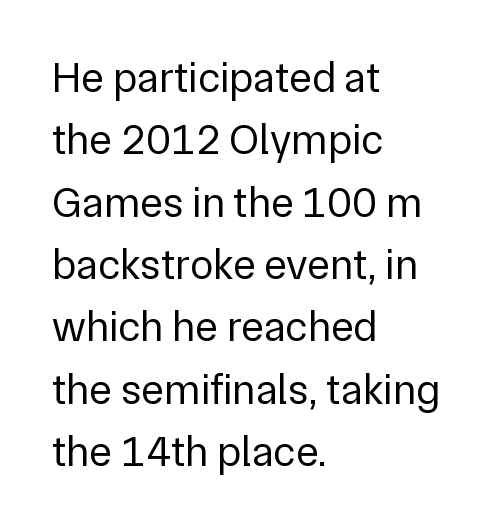
The image shows 43 px regular-weight sans-serif type, upright; set left-aligned, normal line spacing (1.45x), normal letter spacing, not underlined; low stroke contrast and a medium x-height.
